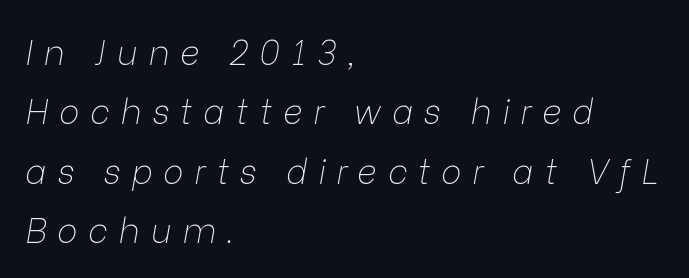
Q: Is the text bold? A: No.
Q: Is the text italic (slanted)? A: Yes, it leans right by about 9 degrees.
Q: Is the text underlined? A: No.
Q: How is the paragraph aligned? A: Left-aligned.
Q: Is the spacing between letters normal or unusually wide? A: Unusually wide.
Q: Width (condensed, normal, or wide)? A: Normal.
Q: Stroke contrast? A: Low.
Q: x-height? A: Medium.
Q: Monospaced? A: No.
